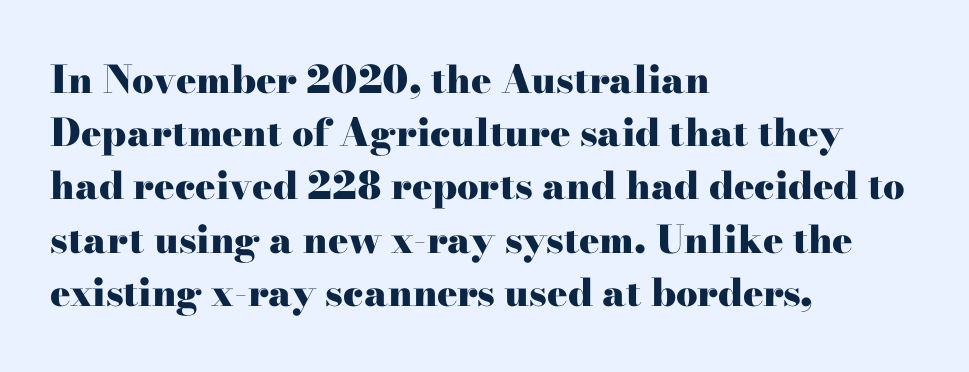
{"serif": "yes", "italic": "no", "bold": "yes", "weight": "heavy", "width": "wide", "stroke_contrast": "high", "x_height": "small", "monospaced": "no", "underline": "no", "align": "left", "line_spacing": "normal", "line_spacing_ratio": 1.4, "letter_spacing": "normal", "letter_spacing_em": 0.0, "glyph_px": 38}
